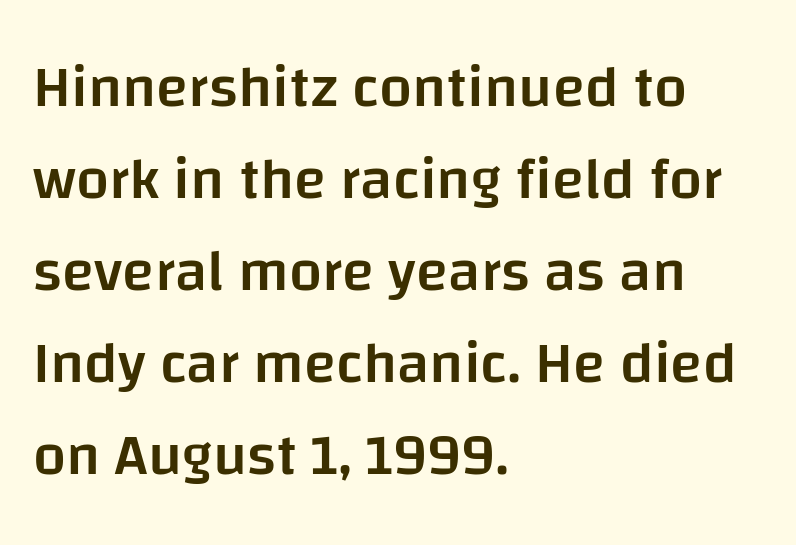
{"serif": "no", "italic": "no", "bold": "semi", "weight": "semibold", "width": "normal", "stroke_contrast": "low", "x_height": "large", "monospaced": "no", "underline": "no", "align": "left", "line_spacing": "normal", "line_spacing_ratio": 1.56, "letter_spacing": "normal", "letter_spacing_em": 0.0, "glyph_px": 59}
